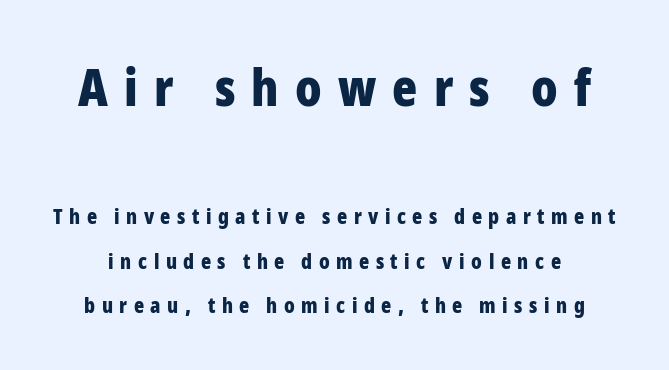
The image shows 52 px bold, condensed sans-serif type, upright; set loose line spacing (2.11x), unusually wide letter spacing (+0.31 em), not underlined; the first (top) block is 2.48x larger; low stroke contrast and a medium x-height.
